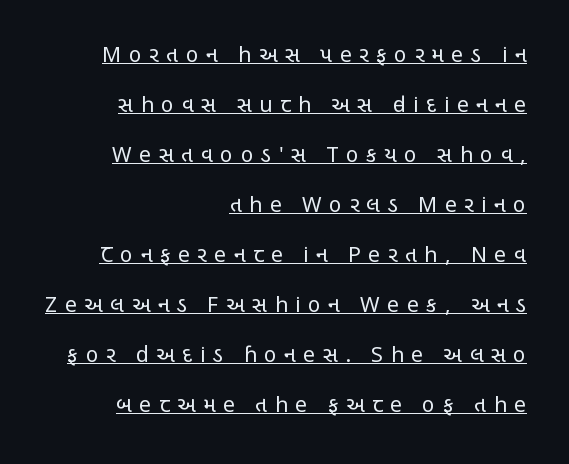
Q: Is the text bold? A: No.
Q: Is the text italic (slanted)? A: No, it is upright.
Q: Is the text underlined? A: Yes.
Q: How is the paragraph aligned? A: Right-aligned.
Q: Is the spacing between letters normal or unusually wide? A: Unusually wide.
Q: Is the spacing between lines tight, normal or loose? A: Loose.
